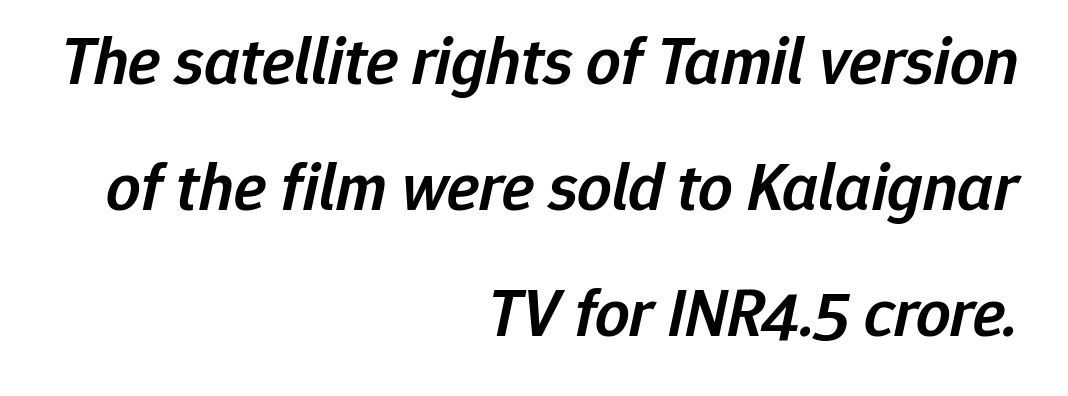
The image shows 68 px semibold type, italic (leaning right); set right-aligned, line spacing 1.85x, normal letter spacing, not underlined; low stroke contrast and a medium x-height.
